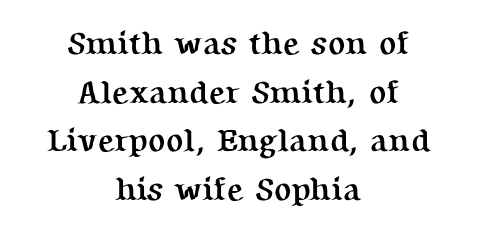
{"serif": "yes", "italic": "no", "bold": "yes", "weight": "semibold", "width": "normal", "stroke_contrast": "medium", "x_height": "medium", "monospaced": "no", "underline": "no", "align": "center", "line_spacing": "normal", "line_spacing_ratio": 1.52, "letter_spacing": "normal", "letter_spacing_em": 0.0, "glyph_px": 32}
